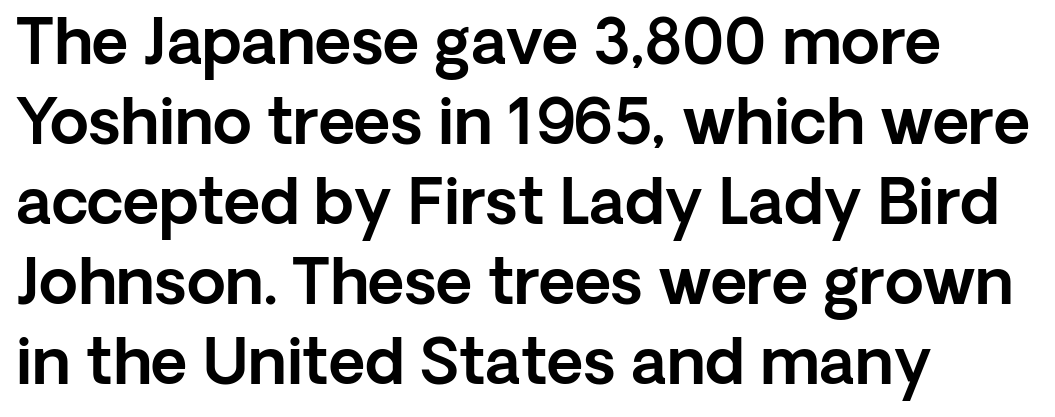
The image shows 63 px sans-serif type, upright; set left-aligned, normal line spacing (1.27x), normal letter spacing, not underlined; a medium x-height.
